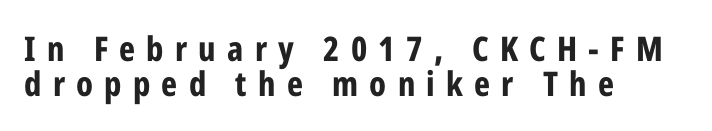
Q: Is the text bold? A: Yes.
Q: Is the text italic (slanted)? A: No, it is upright.
Q: Is the typeface a serif or a sans-serif typeface? A: Sans-serif.
Q: Is the text underlined? A: No.
Q: How is the paragraph aligned? A: Left-aligned.
Q: Is the spacing between letters normal or unusually wide? A: Unusually wide.
Q: Is the spacing between lines tight, normal or loose? A: Tight.
Q: Width (condensed, normal, or wide)? A: Condensed.
Q: Stroke contrast? A: Low.
Q: x-height? A: Medium.
Q: Monospaced? A: No.
